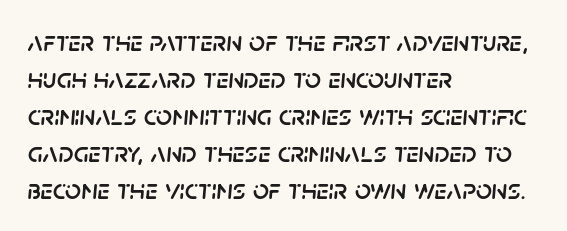
The image shows 28 px text type, italic (leaning right); set left-aligned, normal line spacing (1.32x), normal letter spacing, not underlined; low stroke contrast and a large x-height.
